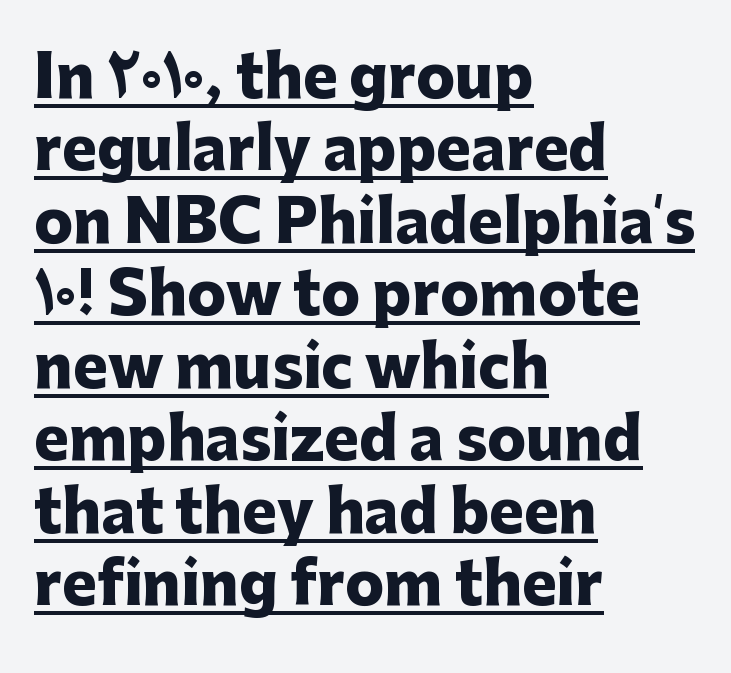
{"serif": "no", "italic": "no", "bold": "yes", "weight": "heavy", "width": "normal", "stroke_contrast": "low", "x_height": "medium", "monospaced": "no", "underline": "yes", "align": "left", "line_spacing": "normal", "line_spacing_ratio": 1.25, "letter_spacing": "normal", "letter_spacing_em": 0.0, "glyph_px": 58}
